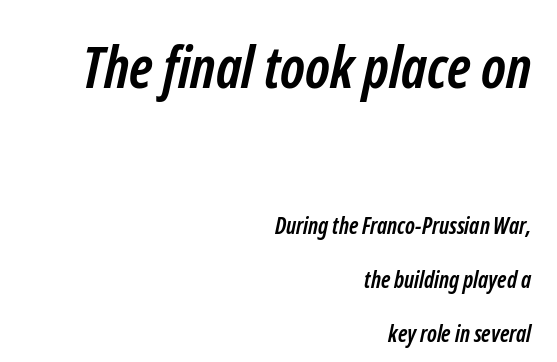
{"serif": "no", "bold": "yes", "weight": "semibold", "width": "condensed", "stroke_contrast": "low", "x_height": "medium", "monospaced": "no", "underline": "no", "align": "right", "line_spacing": "loose", "line_spacing_ratio": 2.35, "letter_spacing": "normal", "letter_spacing_em": 0.0, "larger_block": "first", "size_ratio": 2.52, "glyph_px": 58}
